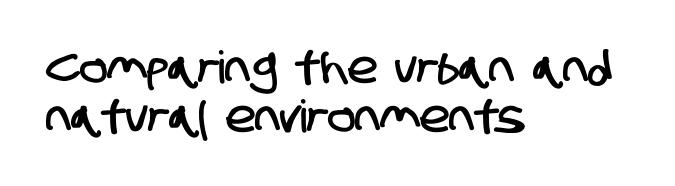
Q: Is the typeface a serif or a sans-serif typeface? A: Sans-serif.
Q: Is the text underlined? A: No.
Q: How is the paragraph aligned? A: Left-aligned.
Q: Is the spacing between letters normal or unusually wide? A: Normal.
Q: Is the spacing between lines tight, normal or loose? A: Tight.
Q: Width (condensed, normal, or wide)? A: Condensed.
Q: Stroke contrast? A: Low.
Q: x-height? A: Large.
Q: Monospaced? A: No.
